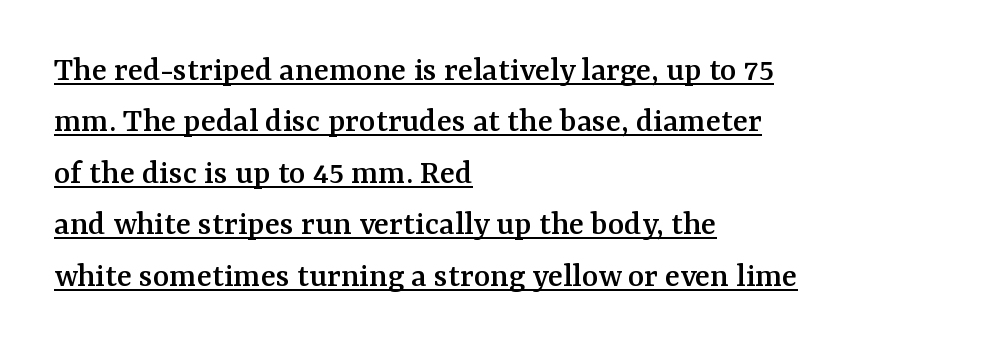
The image shows 35 px serif type, upright; set left-aligned, normal line spacing (1.47x), normal letter spacing, underlined; medium stroke contrast and a medium x-height.
